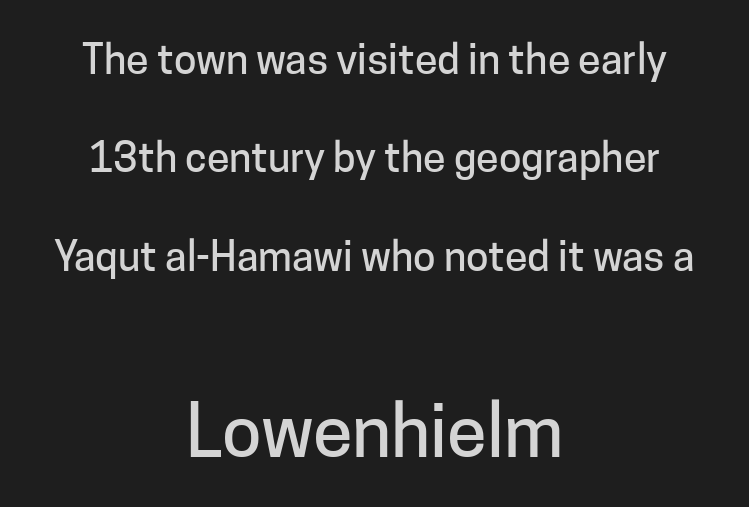
The image shows 72 px sans-serif type, upright; set centered, loose line spacing (2.4x), normal letter spacing, not underlined; the second (bottom) block is 1.76x larger; low stroke contrast and a medium x-height.
